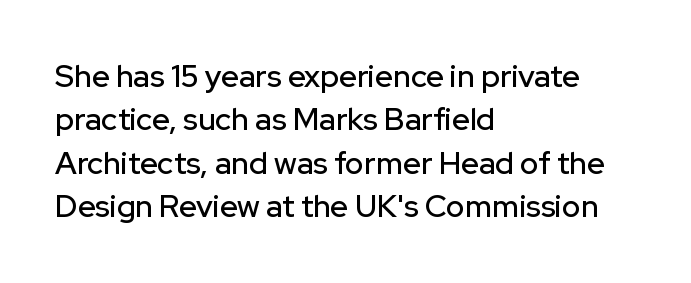
{"serif": "no", "italic": "no", "width": "normal", "stroke_contrast": "low", "x_height": "medium", "monospaced": "no", "underline": "no", "align": "left", "line_spacing": "normal", "line_spacing_ratio": 1.4, "letter_spacing": "normal", "letter_spacing_em": 0.0, "glyph_px": 31}
